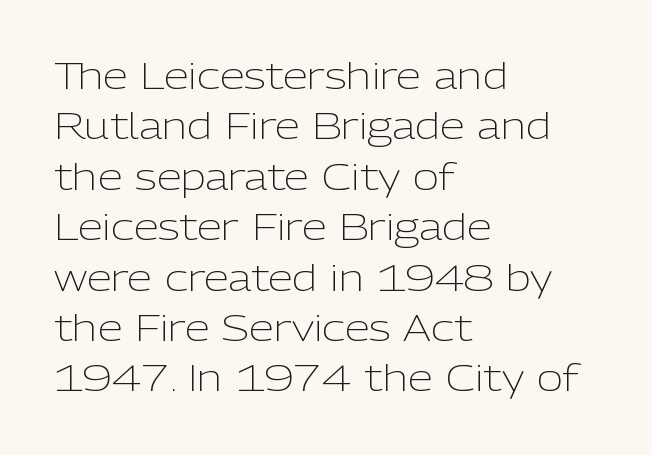
The image shows 36 px light sans-serif type, upright; set left-aligned, normal line spacing (1.4x), normal letter spacing, not underlined; low stroke contrast and a medium x-height.
